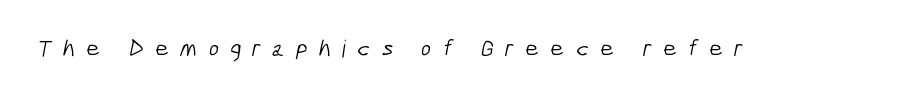
The image shows 24 px text type; set unusually wide letter spacing (+0.46 em), not underlined.
